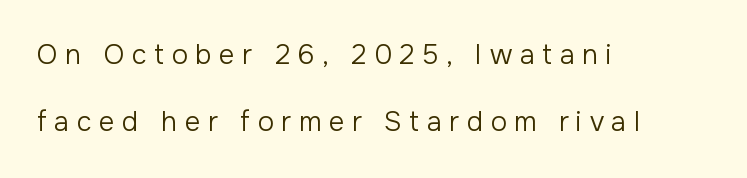
Q: Is the text bold? A: No.
Q: Is the text italic (slanted)? A: No, it is upright.
Q: Is the text underlined? A: No.
Q: How is the paragraph aligned? A: Left-aligned.
Q: Is the spacing between letters normal or unusually wide? A: Unusually wide.
Q: Is the spacing between lines tight, normal or loose? A: Loose.
